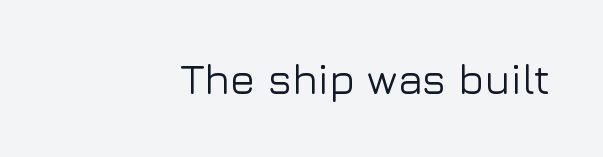
{"serif": "no", "italic": "no", "width": "normal", "stroke_contrast": "low", "x_height": "medium", "monospaced": "no", "underline": "no", "align": "right", "letter_spacing": "normal", "letter_spacing_em": 0.0, "glyph_px": 42}
